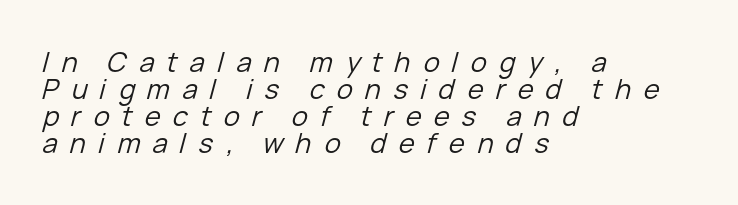
The image shows 27 px text type, italic (leaning right); set left-aligned, tight line spacing (1.0x), unusually wide letter spacing (+0.46 em), not underlined.
